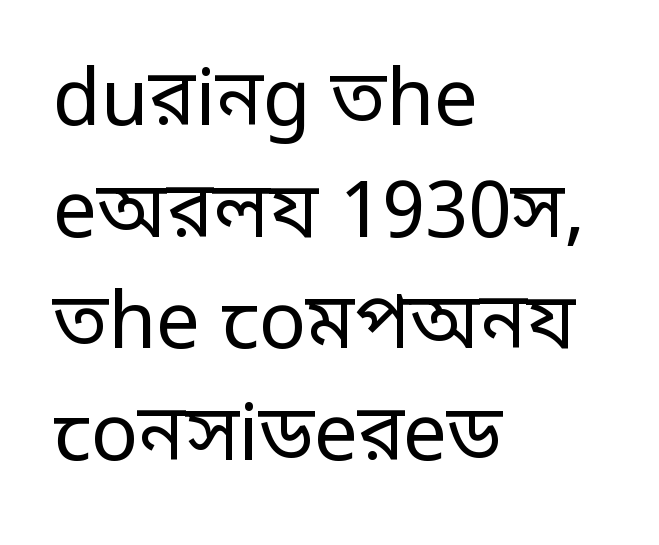
The image shows 78 px regular-weight, condensed sans-serif type, upright; set left-aligned, normal line spacing (1.43x), normal letter spacing, not underlined; low stroke contrast.
